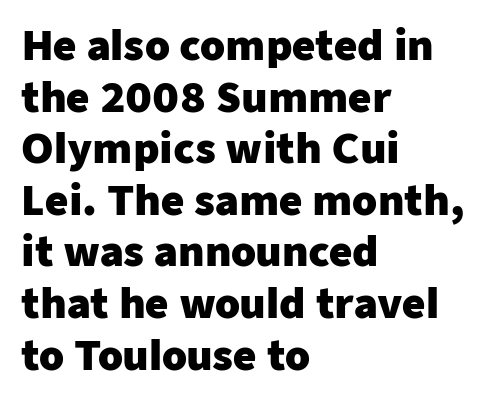
The image shows 40 px heavy sans-serif type, upright; set left-aligned, normal line spacing (1.29x), normal letter spacing, not underlined; low stroke contrast and a medium x-height.
